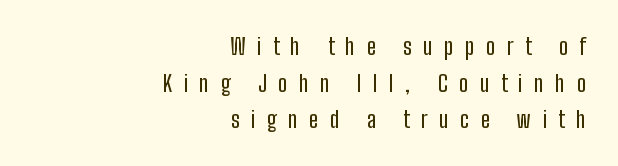
{"italic": "no", "underline": "no", "align": "right", "line_spacing": "normal", "line_spacing_ratio": 1.59, "letter_spacing": "wide", "letter_spacing_em": 0.49, "glyph_px": 23}
